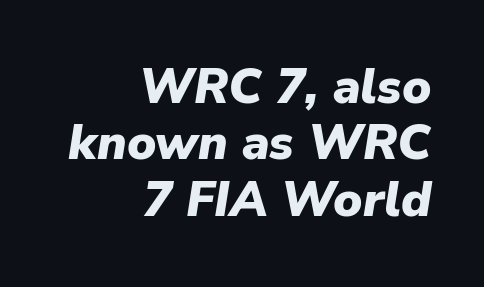
Q: Is the text bold? A: Yes.
Q: Is the text italic (slanted)? A: Yes, it leans right by about 9 degrees.
Q: Is the text underlined? A: No.
Q: How is the paragraph aligned? A: Right-aligned.
Q: Is the spacing between letters normal or unusually wide? A: Normal.
Q: Is the spacing between lines tight, normal or loose? A: Tight.
Q: Width (condensed, normal, or wide)? A: Normal.
Q: Stroke contrast? A: Low.
Q: x-height? A: Medium.
Q: Monospaced? A: No.
